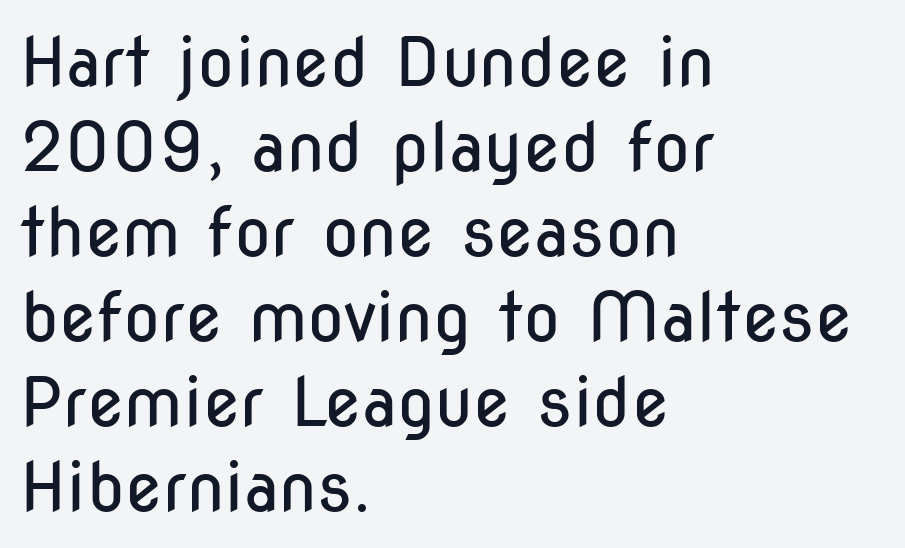
Every stem runs plumb, perpendicular to the baseline. To sum up the face: it is a sans, with no serifs. Caption: multi-line text, flush left, ragged right. Each row of text sits above clean, open space.
